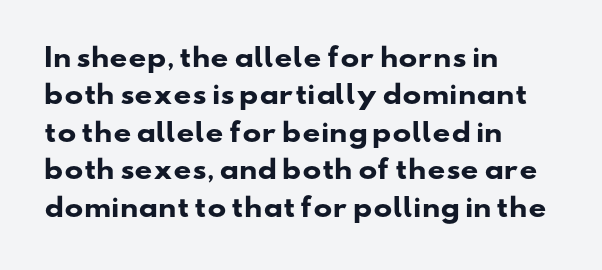
{"bold": "yes", "underline": "no", "align": "left", "line_spacing": "normal", "line_spacing_ratio": 1.5, "letter_spacing": "normal", "letter_spacing_em": 0.0, "glyph_px": 25}
